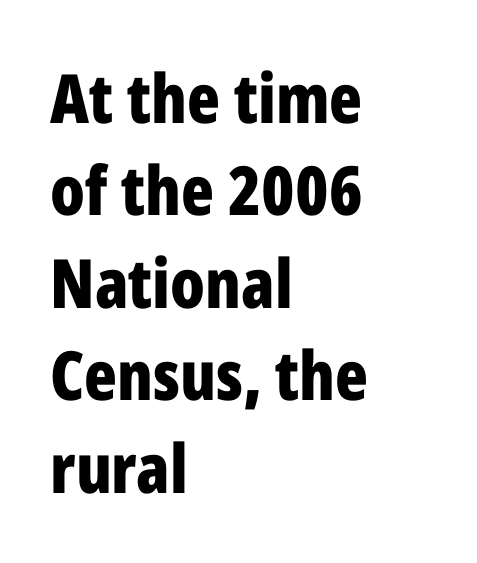
{"serif": "no", "italic": "no", "bold": "yes", "weight": "bold", "width": "condensed", "stroke_contrast": "low", "x_height": "medium", "monospaced": "no", "underline": "no", "align": "left", "line_spacing": "normal", "line_spacing_ratio": 1.36, "letter_spacing": "normal", "letter_spacing_em": 0.0, "glyph_px": 68}
